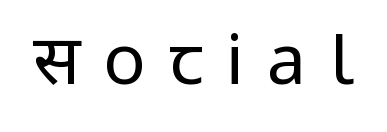
Q: Is the text bold? A: No.
Q: Is the text italic (slanted)? A: No, it is upright.
Q: Is the typeface a serif or a sans-serif typeface? A: Sans-serif.
Q: Is the text underlined? A: No.
Q: Is the spacing between letters normal or unusually wide? A: Unusually wide.
Q: Width (condensed, normal, or wide)? A: Normal.
Q: Stroke contrast? A: Low.
Q: x-height? A: Medium.
Q: Monospaced? A: No.
